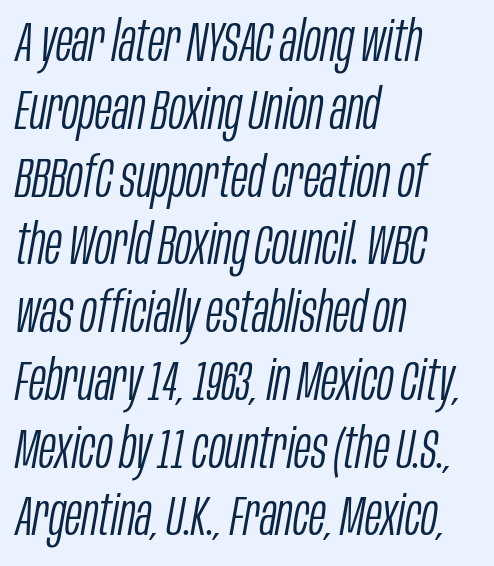
The image shows 56 px light, condensed type, italic (leaning right); set left-aligned, line spacing 1.21x, normal letter spacing, not underlined; low stroke contrast and a large x-height.
